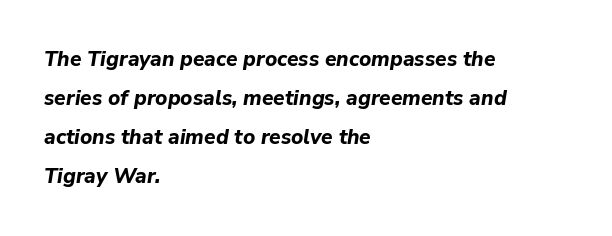
Q: Is the text bold? A: Yes.
Q: Is the text italic (slanted)? A: Yes, it leans right by about 9 degrees.
Q: Is the text underlined? A: No.
Q: How is the paragraph aligned? A: Left-aligned.
Q: Is the spacing between letters normal or unusually wide? A: Normal.
